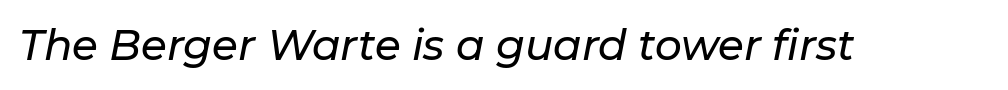
Think of a printed novel: that variable character pitch is what you see here. Letter spacing: default. When letters slant like this, we call the style italic. Letters rest on an invisible, unmarked baseline.
